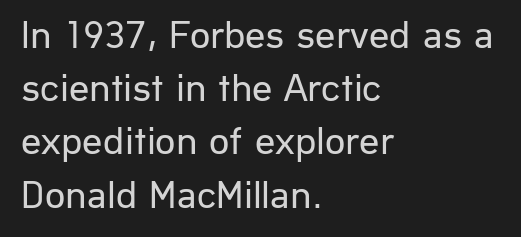
The image shows 40 px regular-weight sans-serif type, upright; set left-aligned, normal line spacing (1.33x), normal letter spacing, not underlined; low stroke contrast and a medium x-height.
